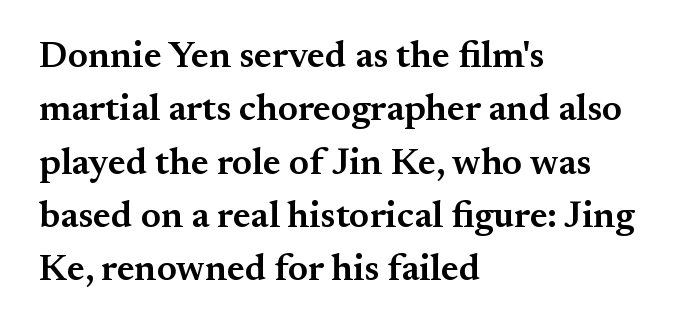
Q: Is the text bold? A: Semi-bold.
Q: Is the text italic (slanted)? A: No, it is upright.
Q: Is the typeface a serif or a sans-serif typeface? A: Serif.
Q: Is the text underlined? A: No.
Q: How is the paragraph aligned? A: Left-aligned.
Q: Is the spacing between letters normal or unusually wide? A: Normal.
Q: Is the spacing between lines tight, normal or loose? A: Normal.
Q: Width (condensed, normal, or wide)? A: Normal.
Q: Stroke contrast? A: Medium.
Q: x-height? A: Small.
Q: Monospaced? A: No.
